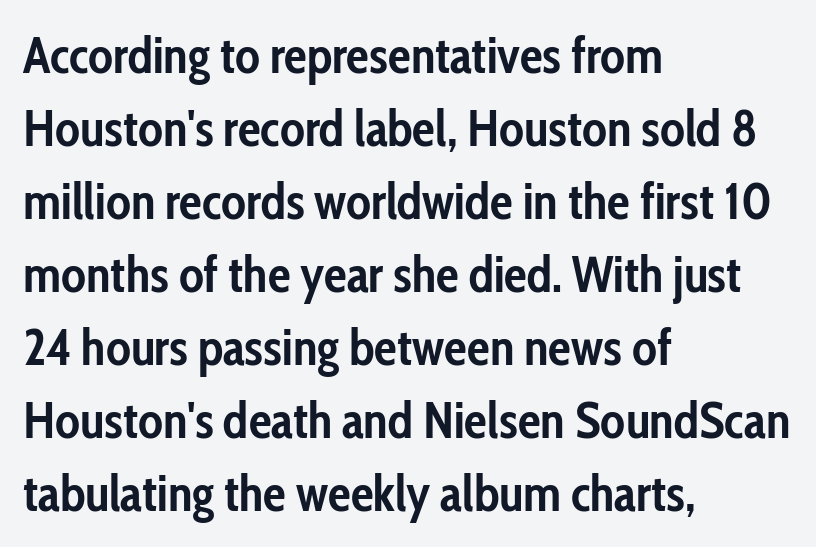
The face used here is proportionally spaced, like ordinary book or web type. Successive baselines arrive at the customary interval. Underlining? Definitely not there. The passage shown is emphatically bold. Nope, no serifs anywhere on these letters. Caption: multi-line text, flush left, ragged right.
